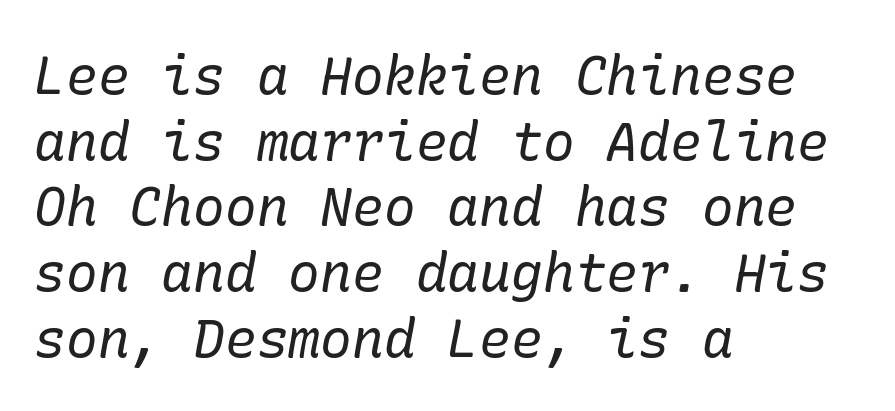
No letter is thick-stroked: the sample isn't bold. These lines are set flush left with a ragged right edge. Yep, that's italic — everything's leaning. Decoration check: the copy has no underline. The tracking reads as untouched default to a designer's eye.
